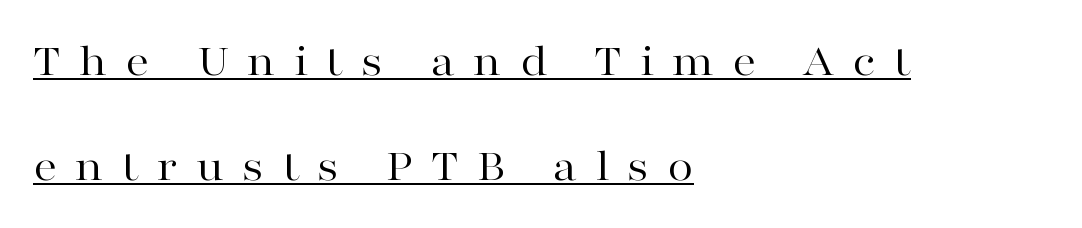
Q: Is the text bold? A: No.
Q: Is the text italic (slanted)? A: No, it is upright.
Q: Is the typeface a serif or a sans-serif typeface? A: Serif.
Q: Is the text underlined? A: Yes.
Q: How is the paragraph aligned? A: Left-aligned.
Q: Is the spacing between letters normal or unusually wide? A: Unusually wide.
Q: Is the spacing between lines tight, normal or loose? A: Loose.
Q: Width (condensed, normal, or wide)? A: Wide.
Q: Stroke contrast? A: High.
Q: x-height? A: Medium.
Q: Monospaced? A: No.
